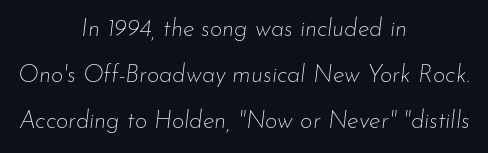
The image shows 24 px text type, italic (leaning right); set centered, loose line spacing (1.92x), normal letter spacing, not underlined.
